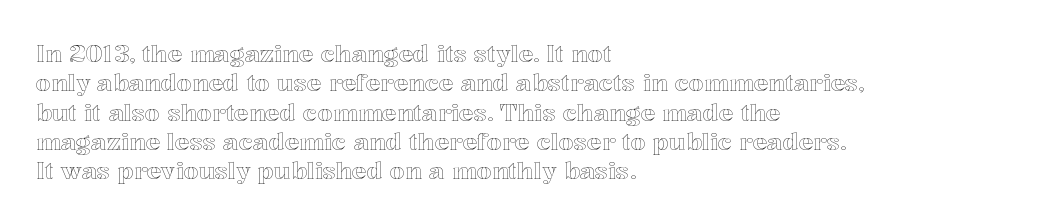
Q: Is the text italic (slanted)? A: No, it is upright.
Q: Is the text underlined? A: No.
Q: How is the paragraph aligned? A: Left-aligned.
Q: Is the spacing between letters normal or unusually wide? A: Normal.
